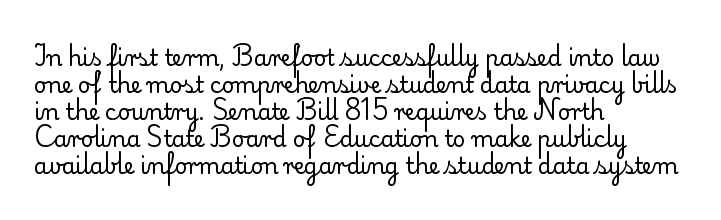
Beneath every word, the page is bare. The lettering holds an erect, upright posture throughout. Caption: face not bold, strokes unweighted. The gaps between neighbouring characters are ordinary and unremarkable.
